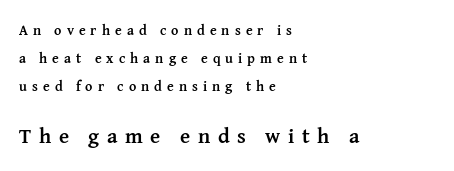
{"italic": "no", "bold": "yes", "underline": "no", "align": "left", "line_spacing": "loose", "line_spacing_ratio": 1.99, "letter_spacing": "wide", "letter_spacing_em": 0.36, "larger_block": "second", "size_ratio": 1.5, "glyph_px": 21}
